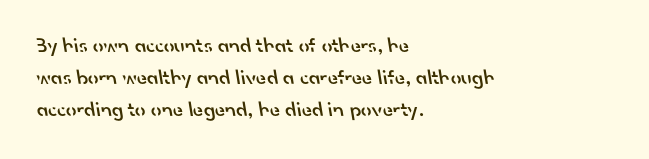
Honestly, the row spacing looks completely unremarkable. This sample uses plain, unmodified letter spacing. Does the copy run flush right? No — it runs flush left. Stems and bowls a touch heavier than normal — semibold. This rendering features lettering with no underline.
